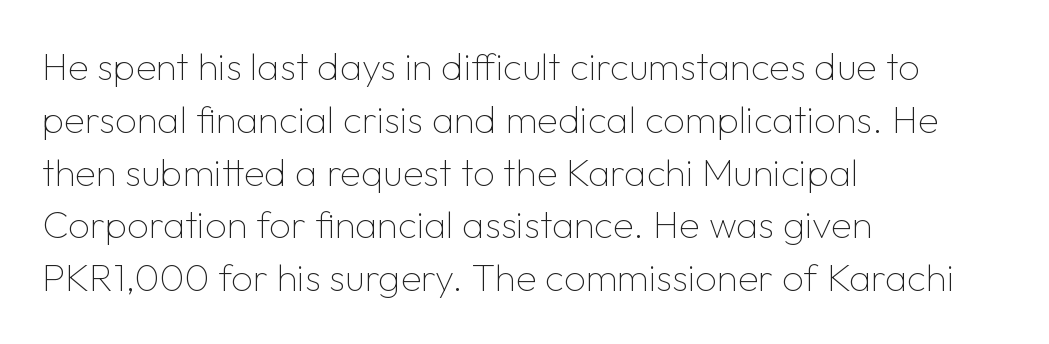
Q: Is the text bold? A: No.
Q: Is the text italic (slanted)? A: No, it is upright.
Q: Is the typeface a serif or a sans-serif typeface? A: Sans-serif.
Q: Is the text underlined? A: No.
Q: How is the paragraph aligned? A: Left-aligned.
Q: Is the spacing between letters normal or unusually wide? A: Normal.
Q: Is the spacing between lines tight, normal or loose? A: Normal.
Q: Width (condensed, normal, or wide)? A: Normal.
Q: Stroke contrast? A: Low.
Q: x-height? A: Medium.
Q: Monospaced? A: No.
